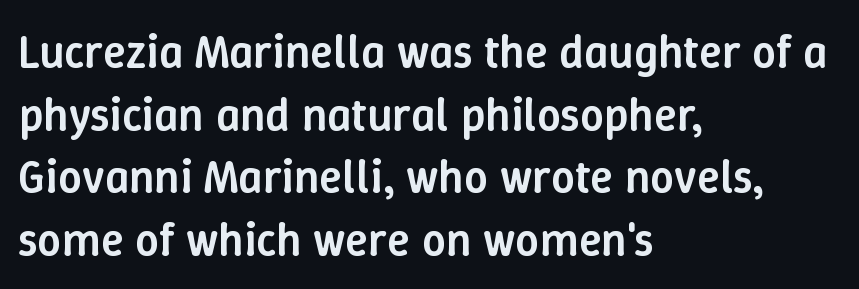
Students, note that the glyphs here touch the page at normal intervals. The rows are spaced the way most documents space them. The passage shown is typed in a proportional face where columns would drift. A somewhat darkened texture: the type is semibold rather than bold. Compared with a centered layout, this one pins lines to the left instead. The words here are not underlined.
